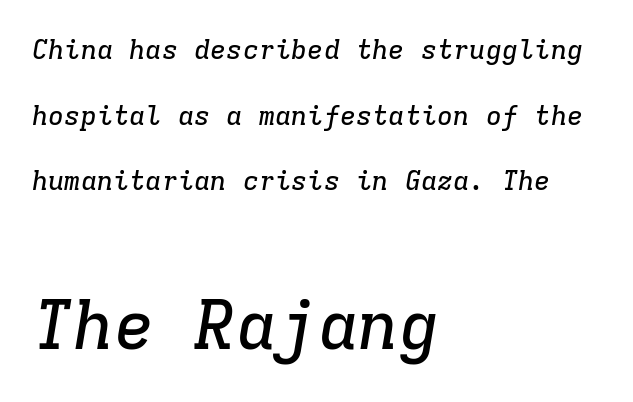
The image shows 68 px serif type, italic (leaning right), monospaced; set left-aligned, loose line spacing (2.43x), normal letter spacing, not underlined; the second (bottom) block is 2.52x larger; low stroke contrast and a medium x-height.
